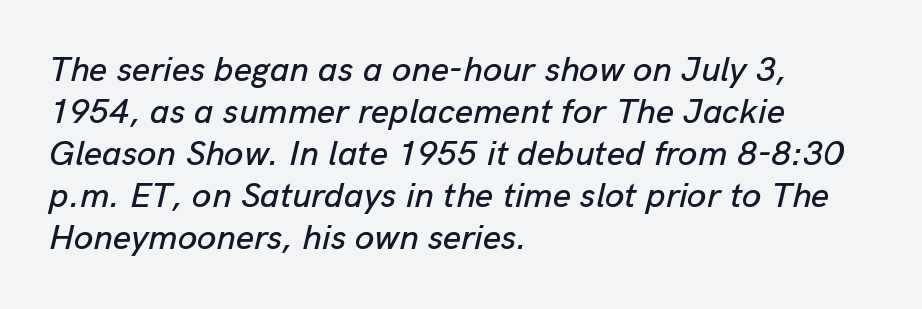
The image shows 35 px text type, italic (leaning right); set left-aligned, line spacing 1.2x, normal letter spacing, not underlined; low stroke contrast and a medium x-height.
